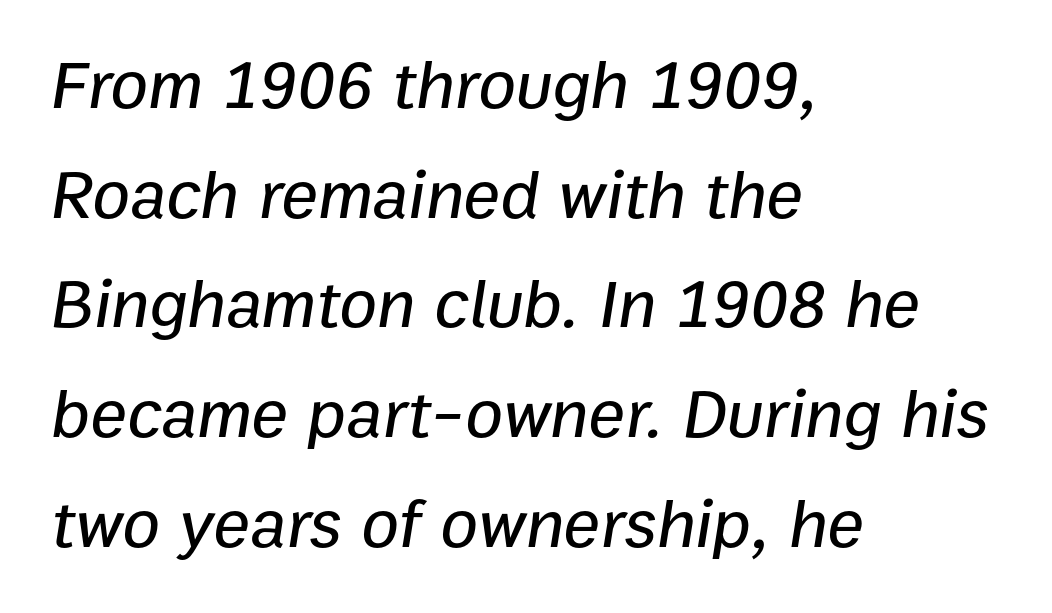
Compared with ordinary roman type, these characters are visibly tilted. The gap between lines stays unmarked. This sample uses plain, unmodified letter spacing. Line beginnings align vertically; line endings do not. This sample has the flowing, uneven cadence of proportional lettering.
